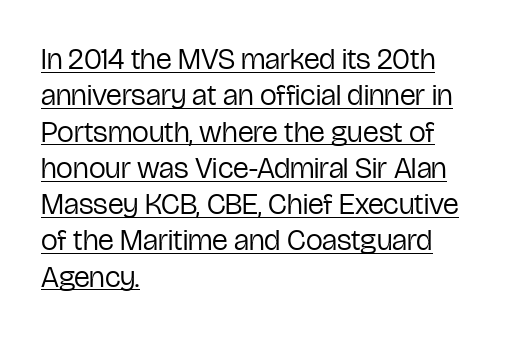
Q: Is the text bold? A: No.
Q: Is the text italic (slanted)? A: No, it is upright.
Q: Is the typeface a serif or a sans-serif typeface? A: Sans-serif.
Q: Is the text underlined? A: Yes.
Q: How is the paragraph aligned? A: Left-aligned.
Q: Is the spacing between letters normal or unusually wide? A: Normal.
Q: Width (condensed, normal, or wide)? A: Condensed.
Q: Stroke contrast? A: Low.
Q: x-height? A: Medium.
Q: Monospaced? A: No.
